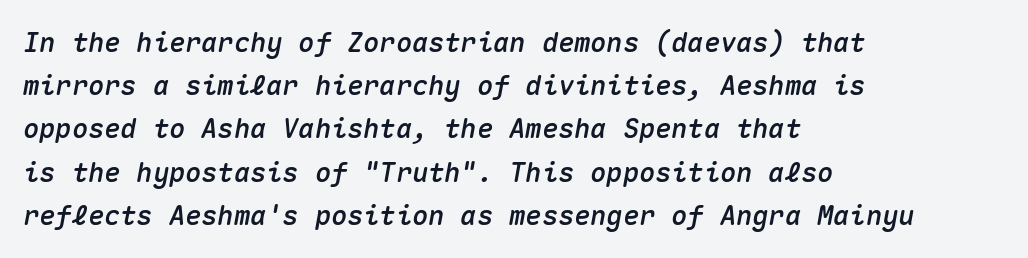
The image shows 27 px text type, italic (leaning right); set left-aligned, normal line spacing (1.6x), normal letter spacing, not underlined.
